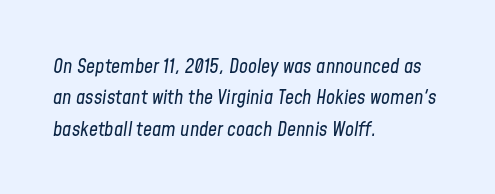
The horizontal fit of the characters is conventional and even. Counters stay open thanks to moderate or lighter strokes. No word sits above an underline. Each line starts at the same left margin while the right side varies.
